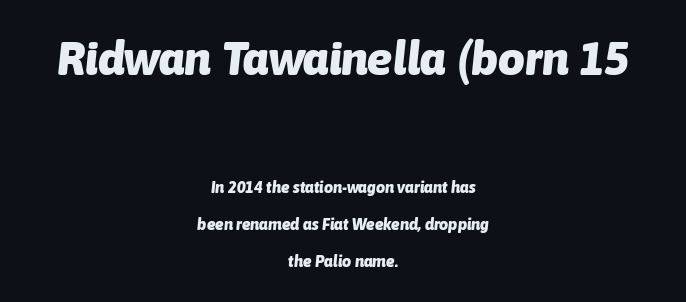
The zone under the glyphs is completely vacant. The font's italic variant was chosen for this text. These lines carry a lot of weight — the face is fully bold. The earlier block is typeset at a bigger size than the later block. Letter spacing: default.
